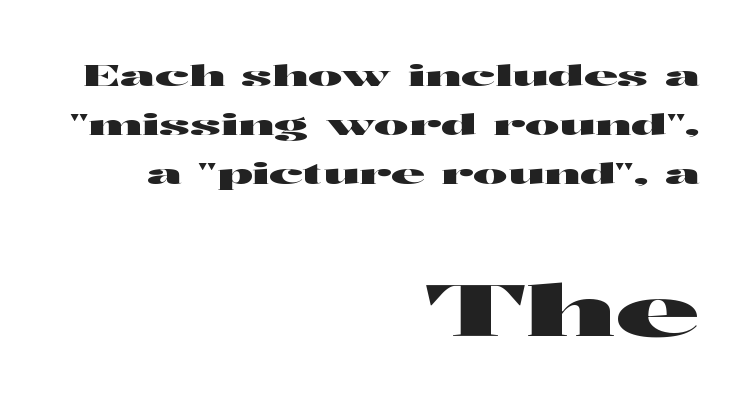
Q: Is the text italic (slanted)? A: No, it is upright.
Q: Is the typeface a serif or a sans-serif typeface? A: Sans-serif.
Q: Is the text underlined? A: No.
Q: How is the paragraph aligned? A: Right-aligned.
Q: Is the spacing between letters normal or unusually wide? A: Normal.
Q: Is the spacing between lines tight, normal or loose? A: Normal.
Q: Which block of text is set in a larger size, the first (top) or the second (bottom)? A: The second (bottom) one.
Q: Width (condensed, normal, or wide)? A: Wide.
Q: Stroke contrast? A: High.
Q: x-height? A: Medium.
Q: Monospaced? A: No.
